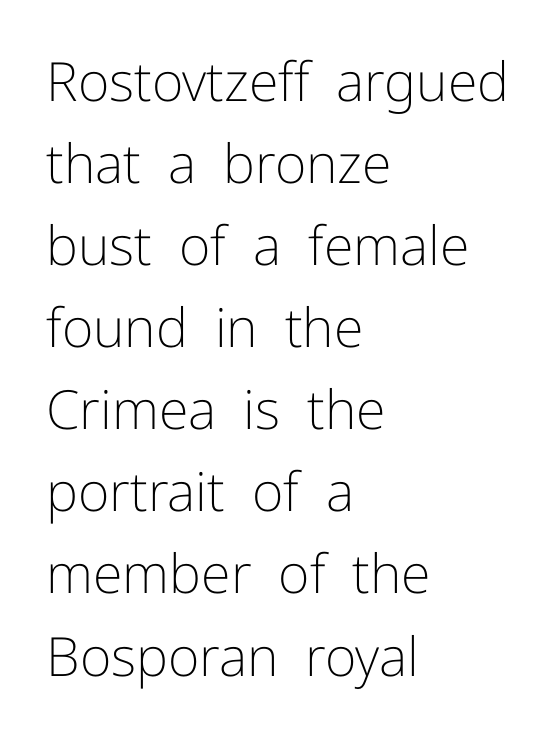
Q: Is the text bold? A: No.
Q: Is the text italic (slanted)? A: No, it is upright.
Q: Is the typeface a serif or a sans-serif typeface? A: Sans-serif.
Q: Is the text underlined? A: No.
Q: How is the paragraph aligned? A: Left-aligned.
Q: Is the spacing between letters normal or unusually wide? A: Normal.
Q: Is the spacing between lines tight, normal or loose? A: Normal.
Q: Width (condensed, normal, or wide)? A: Normal.
Q: Stroke contrast? A: Low.
Q: x-height? A: Medium.
Q: Monospaced? A: No.
